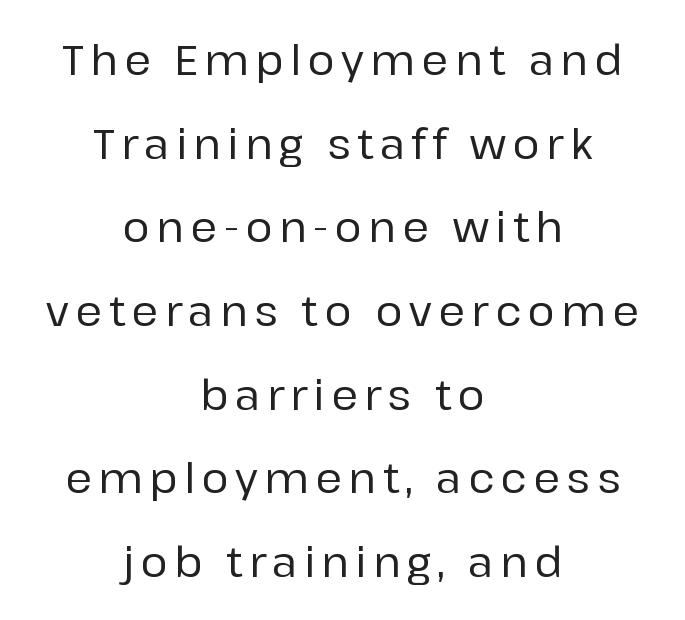
Note: no serifs on the glyphs. Notice how the passage keeps no hard edge, just a central spine. Interline gaps are noticeably wide in this sample. Note the varied advance widths — an 'i' is clearly narrower than an 'm'. The gap between lines stays unmarked. In terms of posture, this sample is upright.
